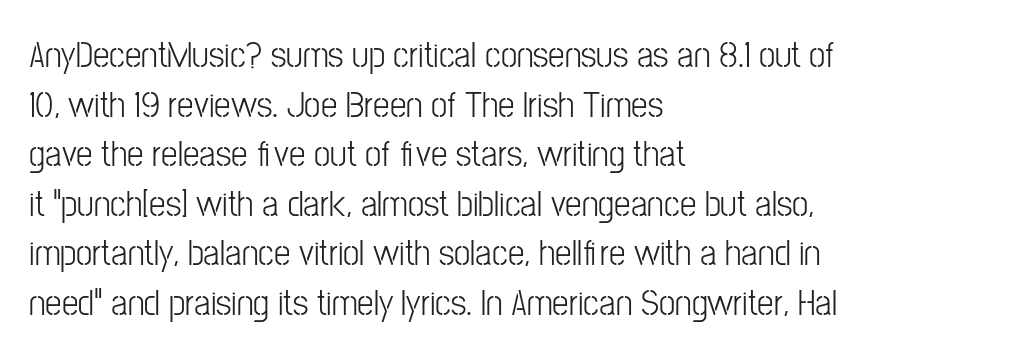
{"serif": "no", "italic": "no", "width": "condensed", "stroke_contrast": "low", "x_height": "medium", "monospaced": "no", "underline": "no", "align": "left", "line_spacing": "normal", "line_spacing_ratio": 1.34, "letter_spacing": "normal", "letter_spacing_em": 0.0, "glyph_px": 37}
